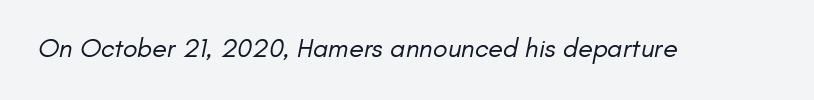
{"bold": "no", "underline": "no", "letter_spacing": "normal", "letter_spacing_em": 0.0, "glyph_px": 27}
